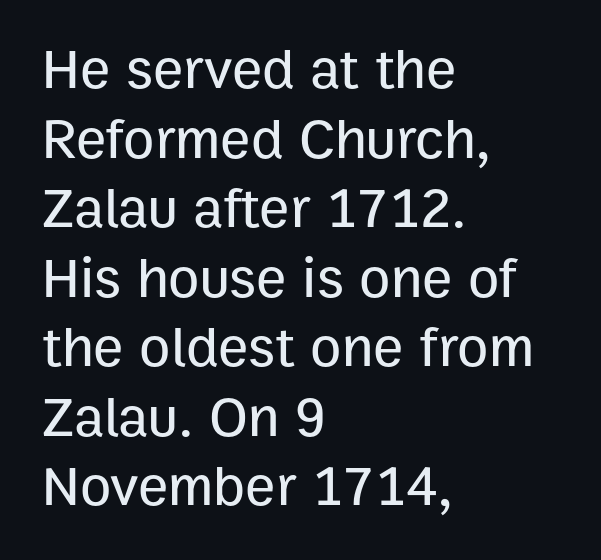
Style check: upright. You could not count columns in this text — the font is proportionally spaced. Casual observation: everything's shoved over to the left. What stands out about the letter spacing? Nothing — it is the standard amount.
